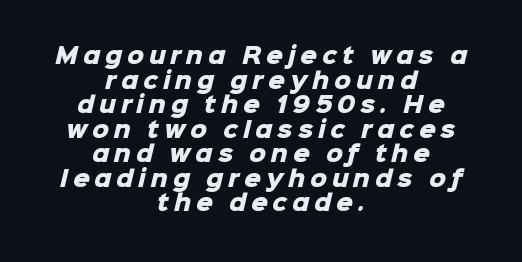
Q: Is the text bold? A: Yes.
Q: Is the text underlined? A: No.
Q: How is the paragraph aligned? A: Centered.
Q: Is the spacing between letters normal or unusually wide? A: Unusually wide.
